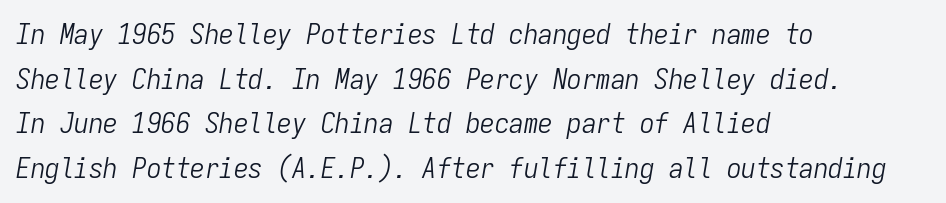
{"italic": "yes", "lean": "right", "slant_degrees": 9, "bold": "no", "weight": "light", "width": "condensed", "stroke_contrast": "low", "x_height": "medium", "monospaced": "yes", "underline": "no", "align": "left", "line_spacing": "normal", "line_spacing_ratio": 1.54, "letter_spacing": "normal", "letter_spacing_em": 0.0, "glyph_px": 29}
